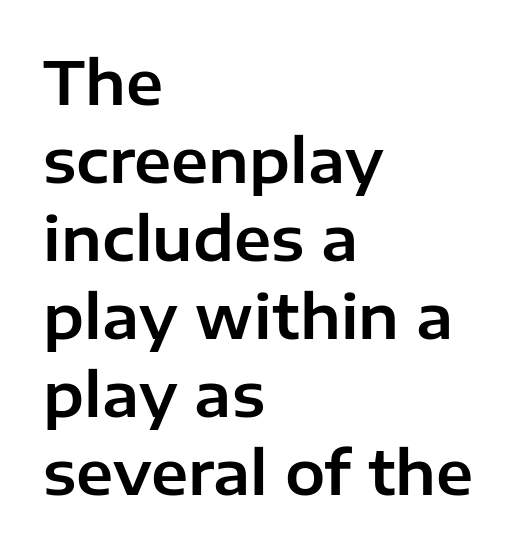
The image shows 60 px sans-serif type, upright; set left-aligned, normal line spacing (1.3x), normal letter spacing, not underlined; low stroke contrast and a medium x-height.
